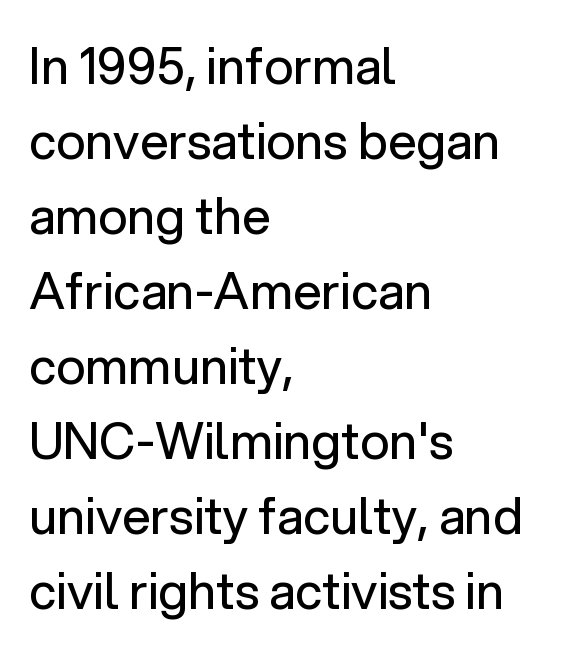
The image shows 50 px regular-weight sans-serif type, upright; set left-aligned, normal line spacing (1.5x), normal letter spacing, not underlined; low stroke contrast and a medium x-height.
